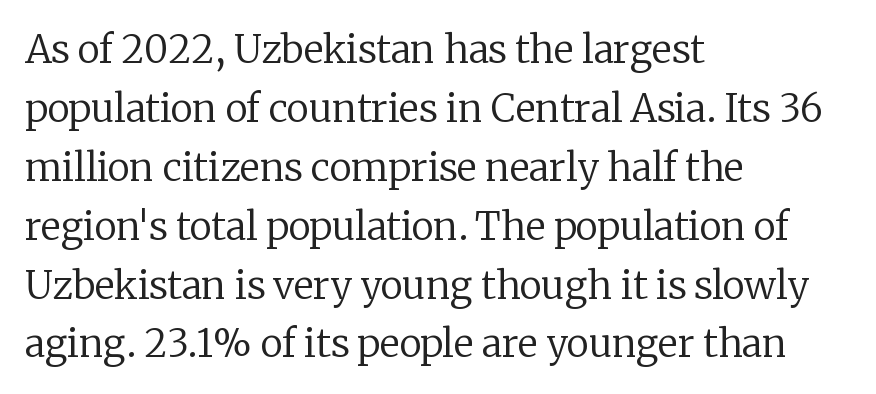
Notice how the passage keeps a crisp vertical edge on the left only. A bare baseline throughout the passage. Looks like regular typesetting: each glyph gets only the width it needs. What kind of face is this? One with serifs. Is the stroke heavy? The answer is a plain regular-or-lighter.
